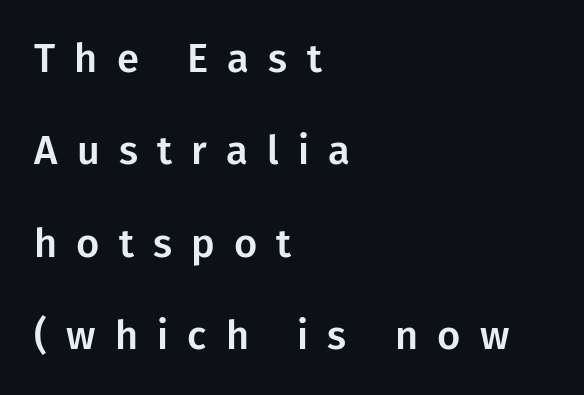
The image shows 40 px sans-serif type, upright; set left-aligned, loose line spacing (2.31x), unusually wide letter spacing (+0.48 em), not underlined; low stroke contrast and a medium x-height.
